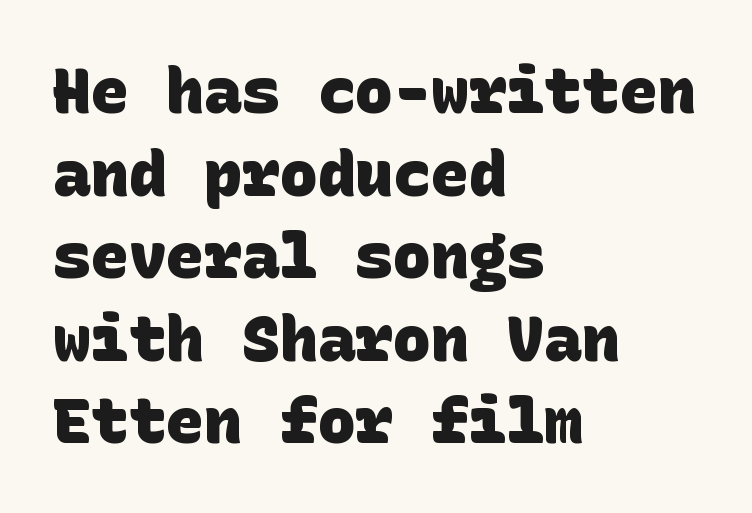
The image shows 63 px heavy sans-serif type; set left-aligned, normal line spacing (1.31x), normal letter spacing, not underlined; low stroke contrast and a large x-height.
